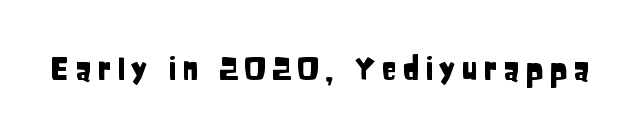
The image shows 31 px condensed sans-serif type, upright; set not underlined; low stroke contrast and a large x-height.
